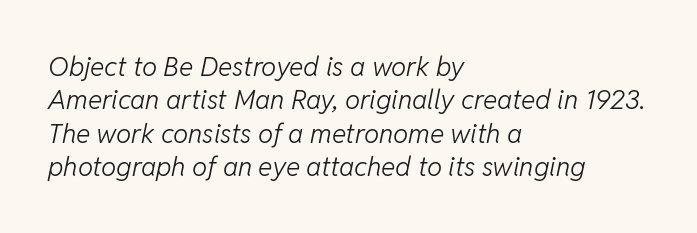
The image shows 27 px text type, italic (leaning right); set left-aligned, line spacing 1.24x, normal letter spacing, not underlined.
